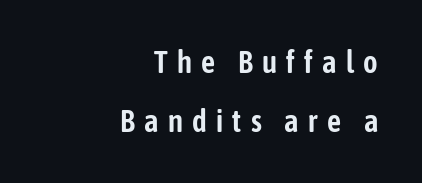
The designer went with a sans here, leaving each stem footless. If you measured baseline to baseline, you'd find a long distance. Only glyphs here, with clear space below each row. The compositor pushed each line to the right boundary. Short note: letters widely spaced. You could not count columns in this text — the font is proportionally spaced.
